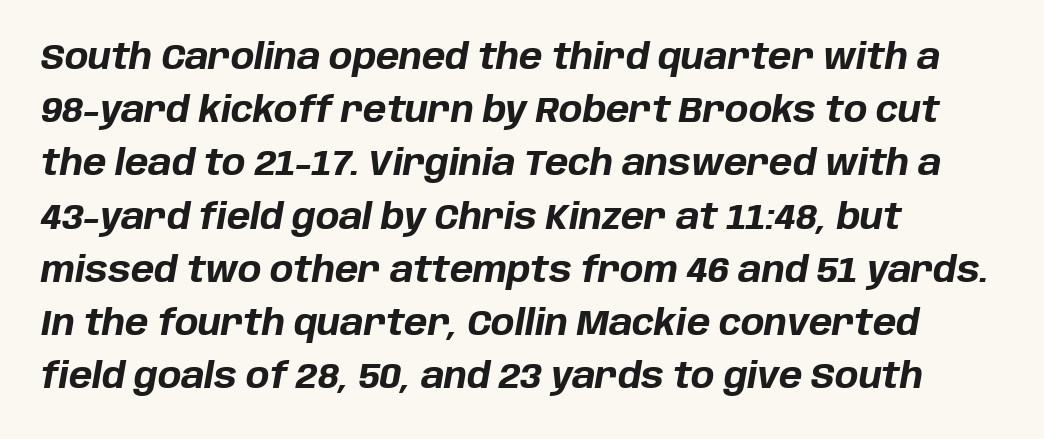
The strip under each line holds only bare page. Rendered with sloped, italic letterforms. The typesetter chose a ragged-right arrangement here. Think of a printed novel: that variable character pitch is what you see here.
